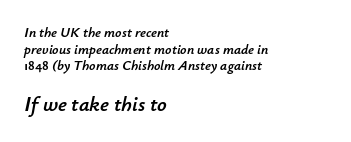
Underline: absent. Slanted lettering throughout. Bigger letters appear in the bottom chunk; the top chunk is reduced. Look at the tracking — it's just the regular setting, nothing added.
